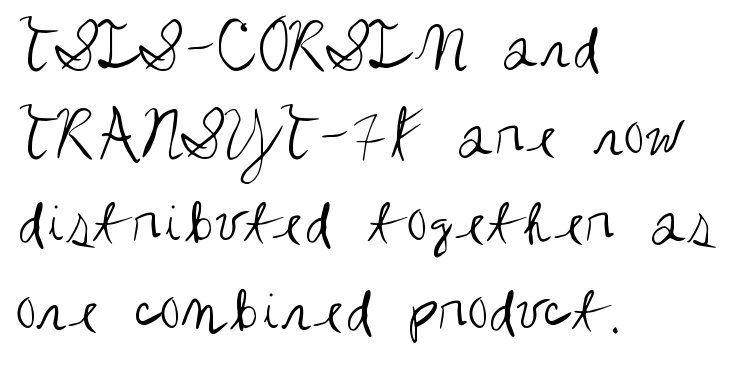
Q: Is the text bold? A: No.
Q: Is the typeface a serif or a sans-serif typeface? A: Sans-serif.
Q: Is the text underlined? A: No.
Q: How is the paragraph aligned? A: Left-aligned.
Q: Is the spacing between letters normal or unusually wide? A: Normal.
Q: Is the spacing between lines tight, normal or loose? A: Normal.
Q: Width (condensed, normal, or wide)? A: Condensed.
Q: Stroke contrast? A: Medium.
Q: x-height? A: Large.
Q: Monospaced? A: No.
